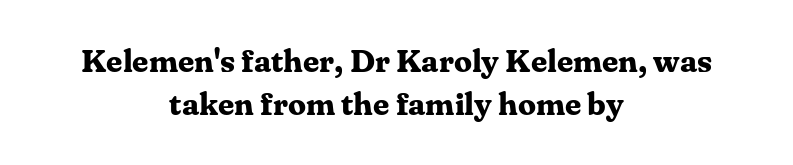
The image shows 32 px bold serif type, upright; set centered, normal line spacing (1.35x), normal letter spacing, not underlined; medium stroke contrast and a medium x-height.
